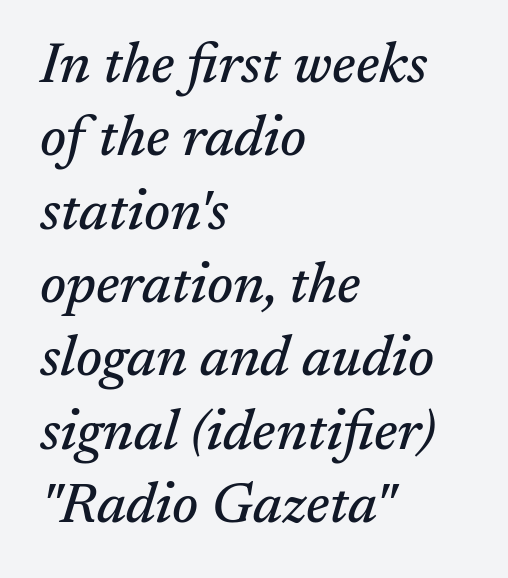
Rule under the text: the space is simply empty. The horizontal fit of the characters is conventional and even. Classification — serif. Each letter keeps its own natural width here, so spacing adapts to shape. The paragraph shown leans on its left margin. The rendering uses a moderate line-height, typical for paragraphs.
